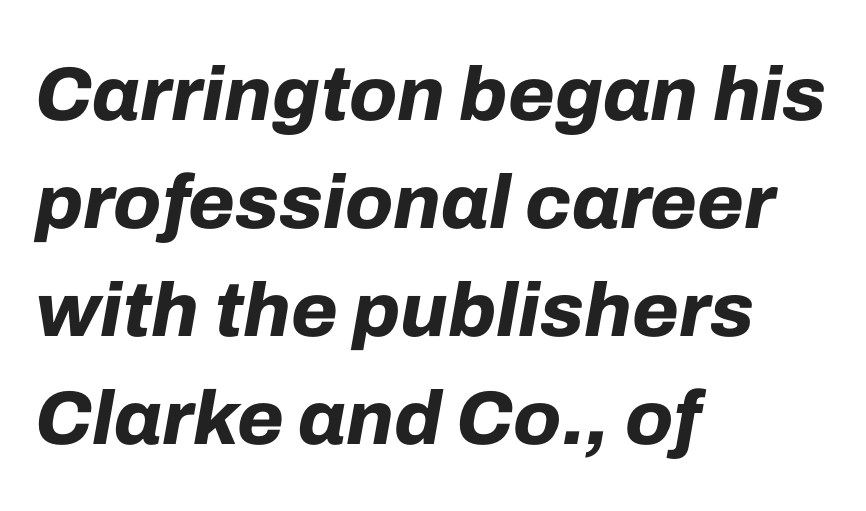
Q: Is the text bold? A: Yes.
Q: Is the text italic (slanted)? A: Yes, it leans right by about 10 degrees.
Q: Is the text underlined? A: No.
Q: How is the paragraph aligned? A: Left-aligned.
Q: Is the spacing between letters normal or unusually wide? A: Normal.
Q: Is the spacing between lines tight, normal or loose? A: Normal.
Q: Width (condensed, normal, or wide)? A: Normal.
Q: Stroke contrast? A: Low.
Q: x-height? A: Medium.
Q: Monospaced? A: No.
